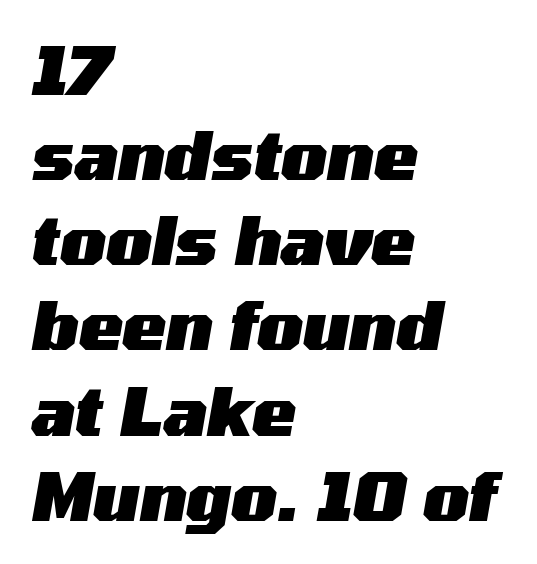
Q: Is the text bold? A: Yes.
Q: Is the text italic (slanted)? A: Yes, it leans right by about 10 degrees.
Q: Is the text underlined? A: No.
Q: How is the paragraph aligned? A: Left-aligned.
Q: Is the spacing between letters normal or unusually wide? A: Normal.
Q: Is the spacing between lines tight, normal or loose? A: Normal.
Q: Width (condensed, normal, or wide)? A: Wide.
Q: Stroke contrast? A: Medium.
Q: x-height? A: Medium.
Q: Monospaced? A: No.
